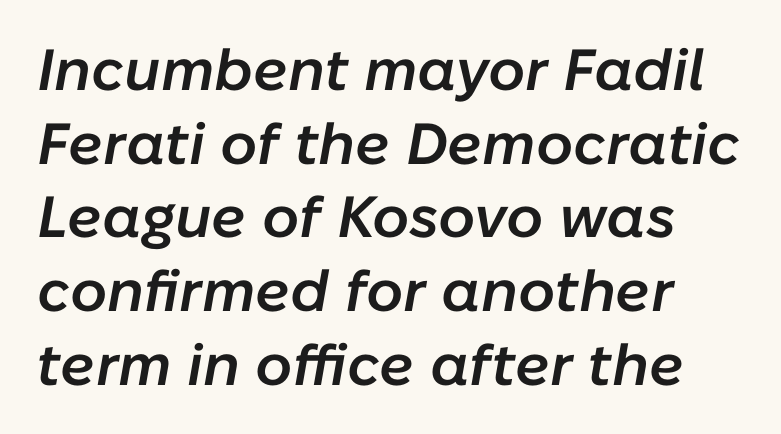
{"italic": "yes", "lean": "right", "slant_degrees": 10, "bold": "semi", "weight": "semibold", "width": "normal", "stroke_contrast": "low", "x_height": "medium", "monospaced": "no", "underline": "no", "align": "left", "line_spacing": "normal", "line_spacing_ratio": 1.27, "letter_spacing": "normal", "letter_spacing_em": 0.0, "glyph_px": 58}
